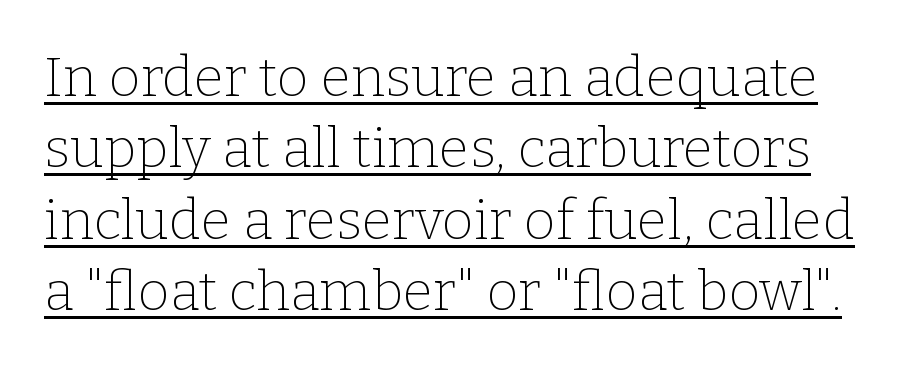
Q: Is the text bold? A: No.
Q: Is the text italic (slanted)? A: No, it is upright.
Q: Is the typeface a serif or a sans-serif typeface? A: Serif.
Q: Is the text underlined? A: Yes.
Q: Is the spacing between letters normal or unusually wide? A: Normal.
Q: Is the spacing between lines tight, normal or loose? A: Normal.
Q: Width (condensed, normal, or wide)? A: Normal.
Q: Stroke contrast? A: Low.
Q: x-height? A: Medium.
Q: Monospaced? A: No.
